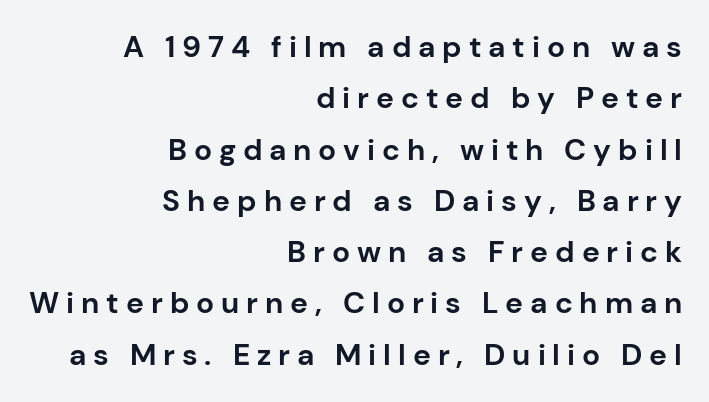
Posture: vertical. In CSS terms this would be text-align: right. A bare baseline throughout the passage. You could only call the tracking loose — the letters float apart. The letters carry no serifs — their stems end cleanly without finishing strokes.
